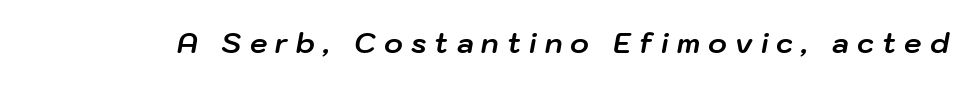
The image shows 28 px bold type, italic (leaning right); set unusually wide letter spacing (+0.29 em), not underlined; low stroke contrast and a medium x-height.
